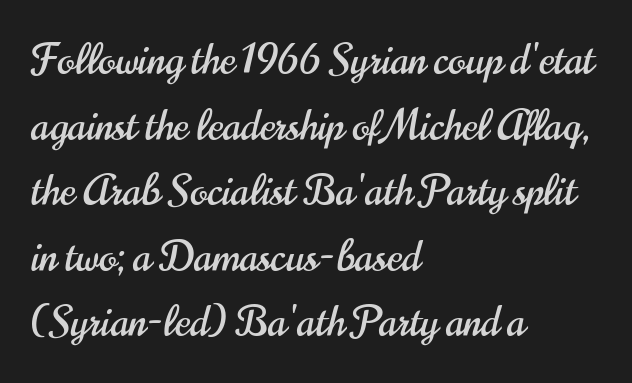
Q: Is the text italic (slanted)? A: Yes.
Q: Is the typeface a serif or a sans-serif typeface? A: Sans-serif.
Q: Is the text underlined? A: No.
Q: How is the paragraph aligned? A: Left-aligned.
Q: Is the spacing between letters normal or unusually wide? A: Normal.
Q: Is the spacing between lines tight, normal or loose? A: Normal.
Q: Width (condensed, normal, or wide)? A: Condensed.
Q: Stroke contrast? A: High.
Q: x-height? A: Small.
Q: Monospaced? A: No.
